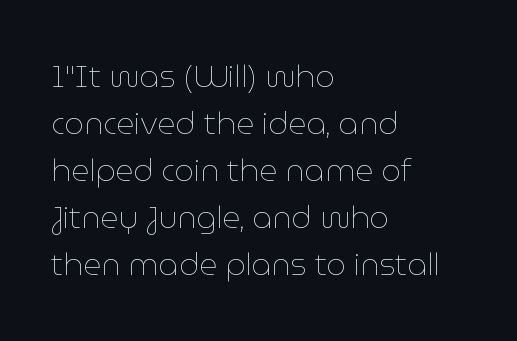
{"italic": "no", "bold": "no", "weight": "thin", "width": "normal", "stroke_contrast": "low", "x_height": "medium", "monospaced": "no", "underline": "no", "align": "left", "line_spacing": "normal", "line_spacing_ratio": 1.52, "letter_spacing": "normal", "letter_spacing_em": 0.0, "glyph_px": 31}
